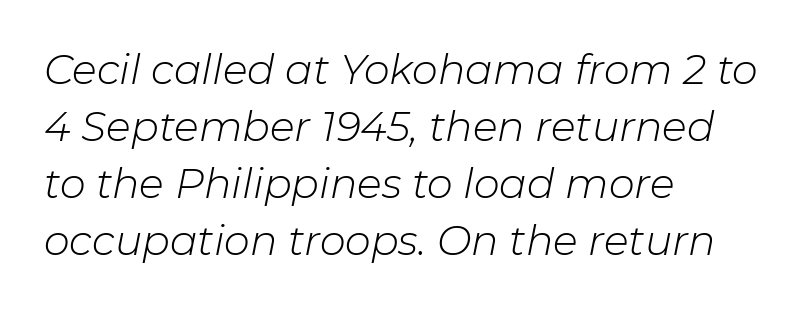
The image shows 41 px light type, italic (leaning right); set left-aligned, normal line spacing (1.39x), normal letter spacing, not underlined; low stroke contrast and a medium x-height.
